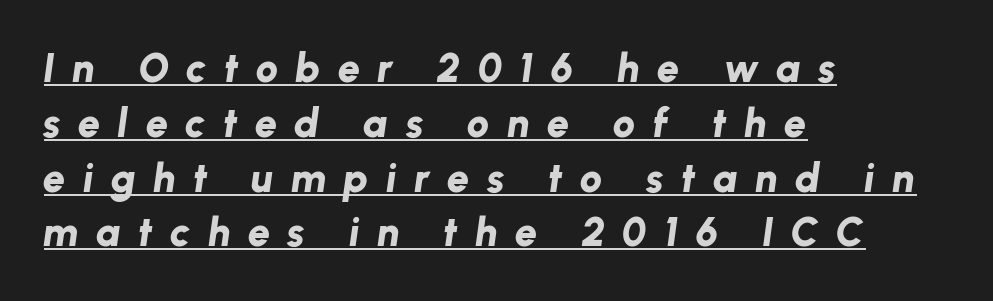
Q: Is the text bold? A: Yes.
Q: Is the text italic (slanted)? A: Yes, it leans right by about 8 degrees.
Q: Is the text underlined? A: Yes.
Q: How is the paragraph aligned? A: Left-aligned.
Q: Is the spacing between letters normal or unusually wide? A: Unusually wide.
Q: Is the spacing between lines tight, normal or loose? A: Normal.
Q: Width (condensed, normal, or wide)? A: Normal.
Q: Stroke contrast? A: Low.
Q: x-height? A: Medium.
Q: Monospaced? A: No.
